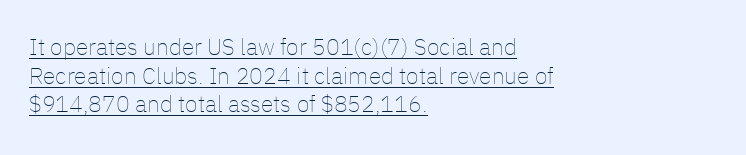
The image shows 23 px text type, upright; set left-aligned, line spacing 1.24x, normal letter spacing, underlined.
